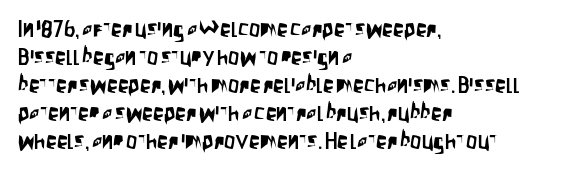
In terms of leading, this rendering sits right in the middle. Do the letters lean? They stand straight. These lines stack with their left ends in a neat column. The zone under the glyphs is completely vacant. The letters sit at their default tracking, neither squeezed nor spread.
